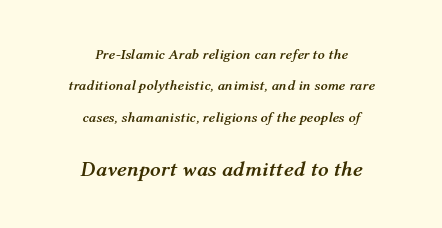
{"italic": "yes", "lean": "right", "slant_degrees": 12, "bold": "yes", "underline": "no", "align": "center", "line_spacing": "loose", "line_spacing_ratio": 2.24, "letter_spacing": "normal", "letter_spacing_em": 0.0, "larger_block": "second", "size_ratio": 1.5, "glyph_px": 21}
